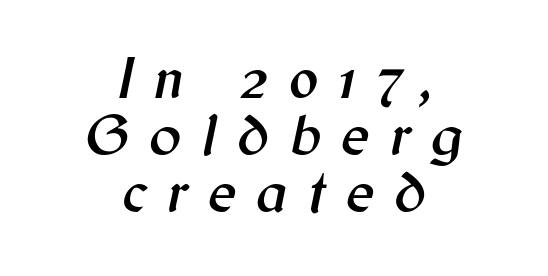
The image shows 60 px text type, italic (leaning right); set centered, tight line spacing (0.95x), unusually wide letter spacing (+0.34 em), not underlined; medium stroke contrast and a medium x-height.
